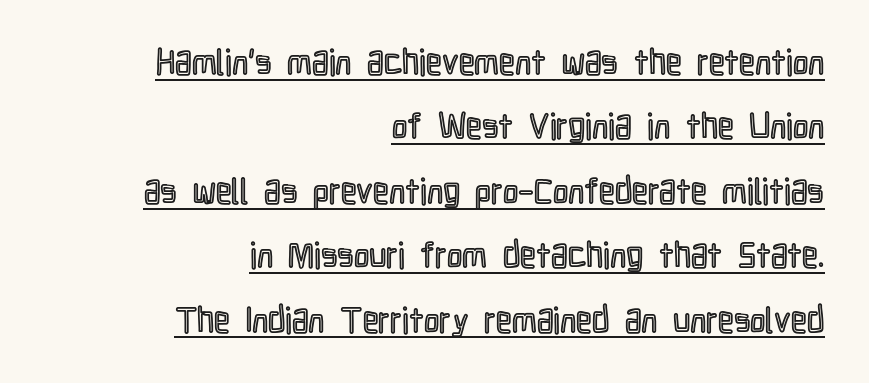
{"italic": "no", "width": "condensed", "x_height": "medium", "monospaced": "no", "underline": "yes", "align": "right", "line_spacing_ratio": 1.84, "letter_spacing": "normal", "letter_spacing_em": 0.0, "glyph_px": 35}
